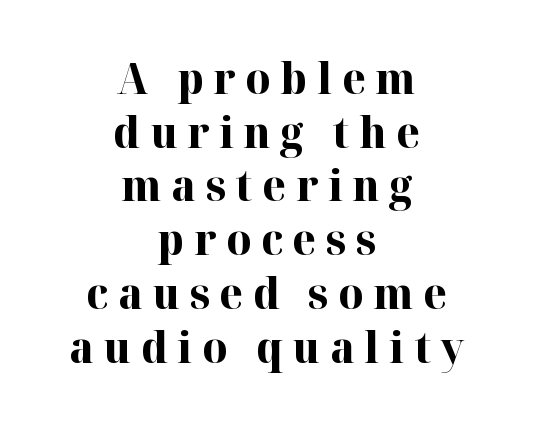
Q: Is the text bold? A: Yes.
Q: Is the text italic (slanted)? A: No, it is upright.
Q: Is the typeface a serif or a sans-serif typeface? A: Serif.
Q: Is the text underlined? A: No.
Q: How is the paragraph aligned? A: Centered.
Q: Is the spacing between letters normal or unusually wide? A: Unusually wide.
Q: Is the spacing between lines tight, normal or loose? A: Normal.
Q: Width (condensed, normal, or wide)? A: Normal.
Q: Stroke contrast? A: High.
Q: x-height? A: Medium.
Q: Monospaced? A: No.
